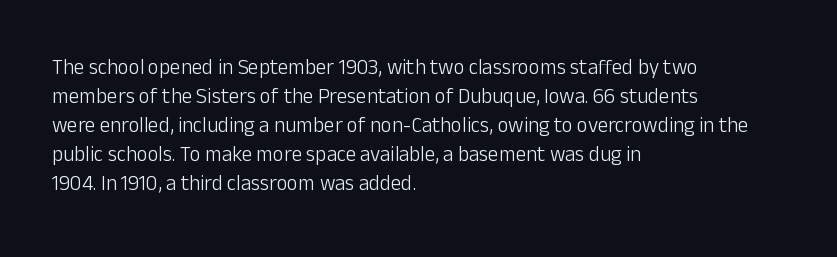
Letters rest on an invisible, unmarked baseline. Heaviness? Minimal to ordinary, like unemphasized prose. The rendering anchors every line to the left-hand side. The line-height multiplier appears to be the usual default.
